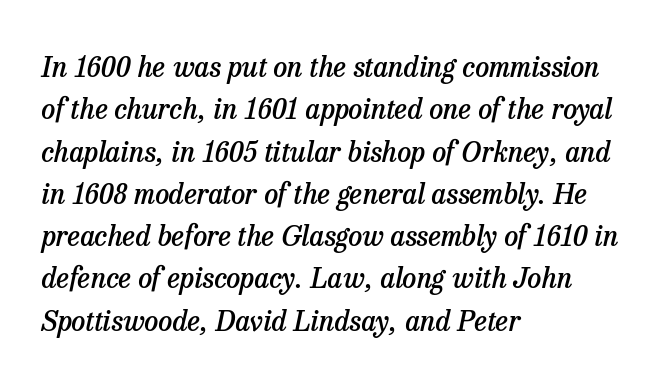
The image shows 28 px semibold serif type, italic (leaning right); set left-aligned, normal line spacing (1.51x), normal letter spacing, not underlined; low stroke contrast and a medium x-height.
